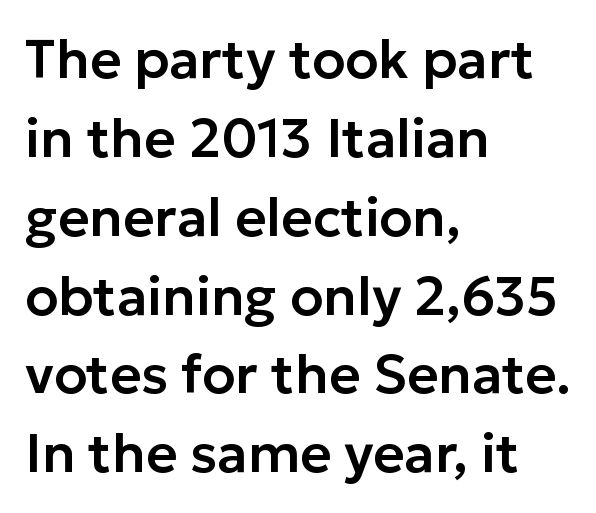
The image shows 54 px sans-serif type, upright; set left-aligned, normal line spacing (1.46x), normal letter spacing, not underlined; low stroke contrast and a medium x-height.
